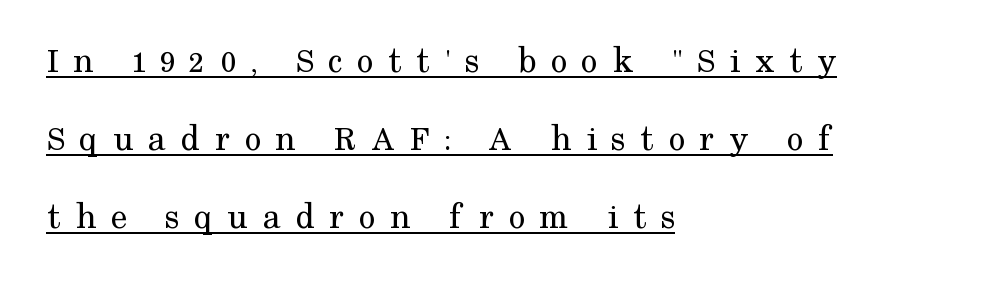
One glance says open: line gaps are wider than usual. This sample is left-justified, so line endings fall wherever the words run out. Summary of weight: not heavy and not bold. Substantial extra tracking has been applied to these lines. The type sits square on the baseline with zero lean.
